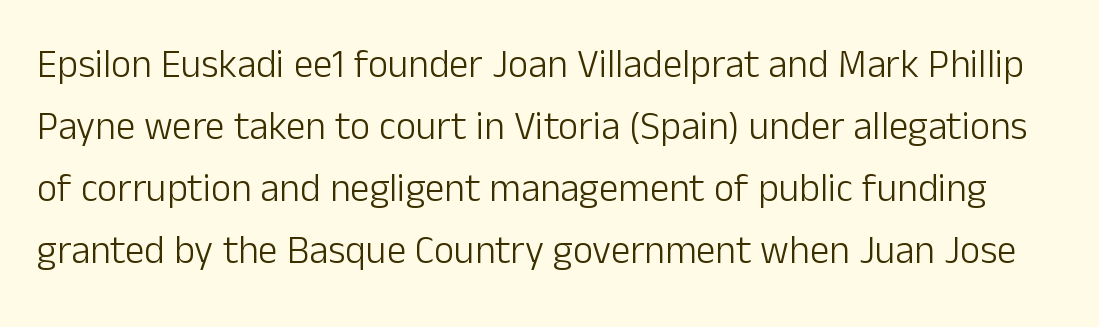
{"serif": "no", "italic": "no", "bold": "no", "weight": "light", "width": "normal", "stroke_contrast": "low", "x_height": "medium", "monospaced": "no", "underline": "no", "line_spacing": "normal", "line_spacing_ratio": 1.59, "letter_spacing": "normal", "letter_spacing_em": 0.0, "glyph_px": 39}
